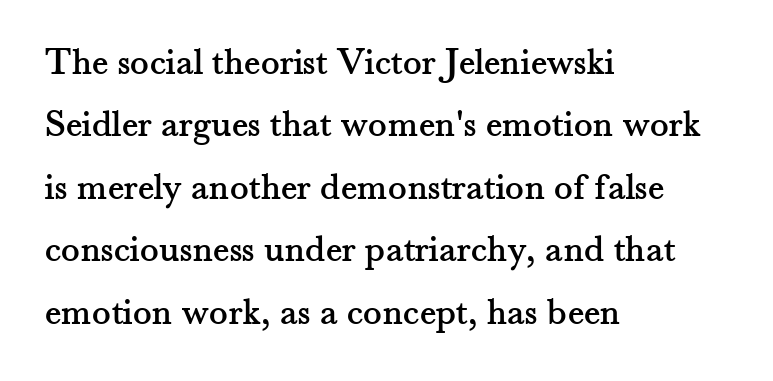
Q: Is the text italic (slanted)? A: No, it is upright.
Q: Is the typeface a serif or a sans-serif typeface? A: Serif.
Q: Is the text underlined? A: No.
Q: How is the paragraph aligned? A: Left-aligned.
Q: Is the spacing between letters normal or unusually wide? A: Normal.
Q: Is the spacing between lines tight, normal or loose? A: Normal.
Q: Width (condensed, normal, or wide)? A: Normal.
Q: Stroke contrast? A: Medium.
Q: x-height? A: Small.
Q: Monospaced? A: No.
